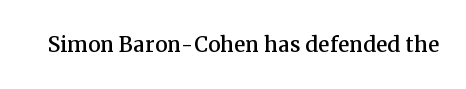
Q: Is the text italic (slanted)? A: No, it is upright.
Q: Is the typeface a serif or a sans-serif typeface? A: Serif.
Q: Is the text underlined? A: No.
Q: Is the spacing between letters normal or unusually wide? A: Normal.
Q: Width (condensed, normal, or wide)? A: Normal.
Q: Stroke contrast? A: Medium.
Q: x-height? A: Medium.
Q: Monospaced? A: No.
